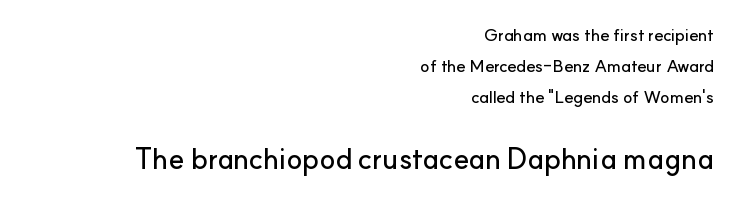
Q: Is the text italic (slanted)? A: No, it is upright.
Q: Is the typeface a serif or a sans-serif typeface? A: Sans-serif.
Q: Is the text underlined? A: No.
Q: How is the paragraph aligned? A: Right-aligned.
Q: Is the spacing between letters normal or unusually wide? A: Normal.
Q: Which block of text is set in a larger size, the first (top) or the second (bottom)? A: The second (bottom) one.
Q: Width (condensed, normal, or wide)? A: Normal.
Q: Stroke contrast? A: Low.
Q: x-height? A: Small.
Q: Monospaced? A: No.
